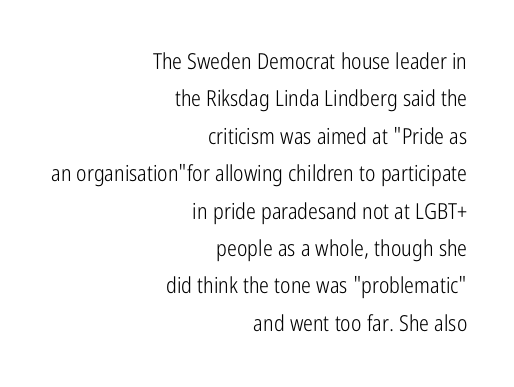
Q: Is the text bold? A: No.
Q: Is the text italic (slanted)? A: No, it is upright.
Q: Is the text underlined? A: No.
Q: How is the paragraph aligned? A: Right-aligned.
Q: Is the spacing between letters normal or unusually wide? A: Normal.
Q: Is the spacing between lines tight, normal or loose? A: Normal.
